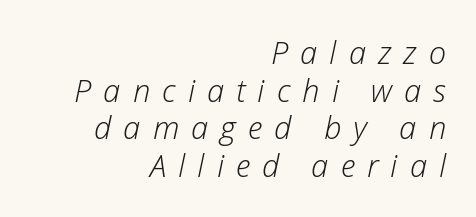
The image shows 31 px light type, italic (leaning right); set right-aligned, line spacing 1.21x, unusually wide letter spacing (+0.39 em), not underlined; low stroke contrast and a medium x-height.
